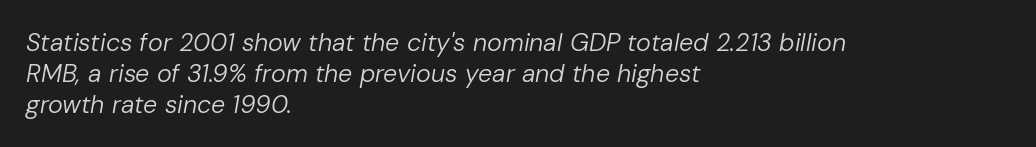
{"italic": "yes", "lean": "right", "slant_degrees": 10, "bold": "no", "underline": "no", "align": "left", "line_spacing_ratio": 1.24, "letter_spacing": "normal", "letter_spacing_em": 0.0, "glyph_px": 25}
